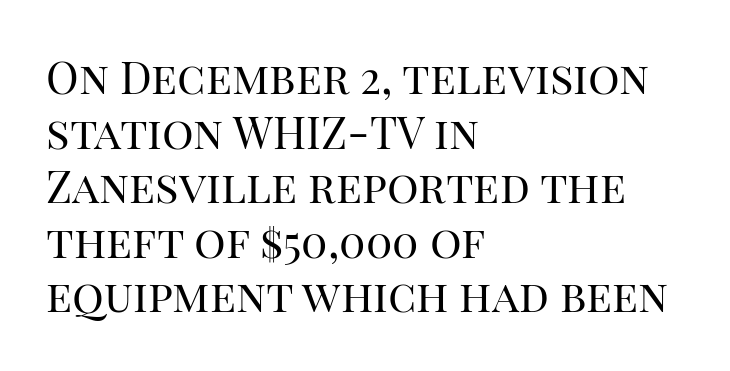
You could call the tracking neutral — neither tight nor loose. This reads as an unemphasized weight, regular at the heaviest. Looks like regular typesetting: each glyph gets only the width it needs. The type family on display is of the serif kind.
